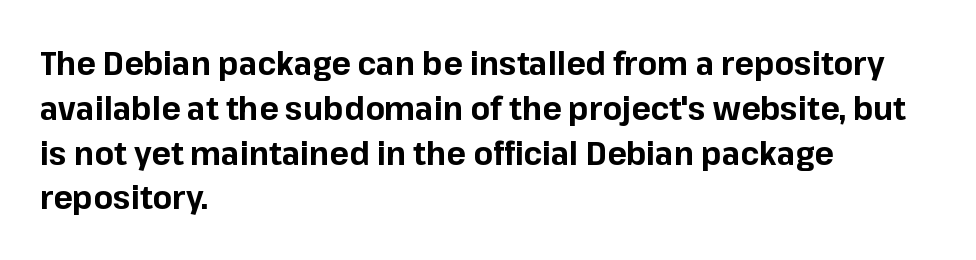
The letters sit at their default tracking, neither squeezed nor spread. The ragged edge is on the right, which tells us the setting is flush left. Vertical strokes here are truly vertical. Anything drawn beneath the words? Only blank space.
